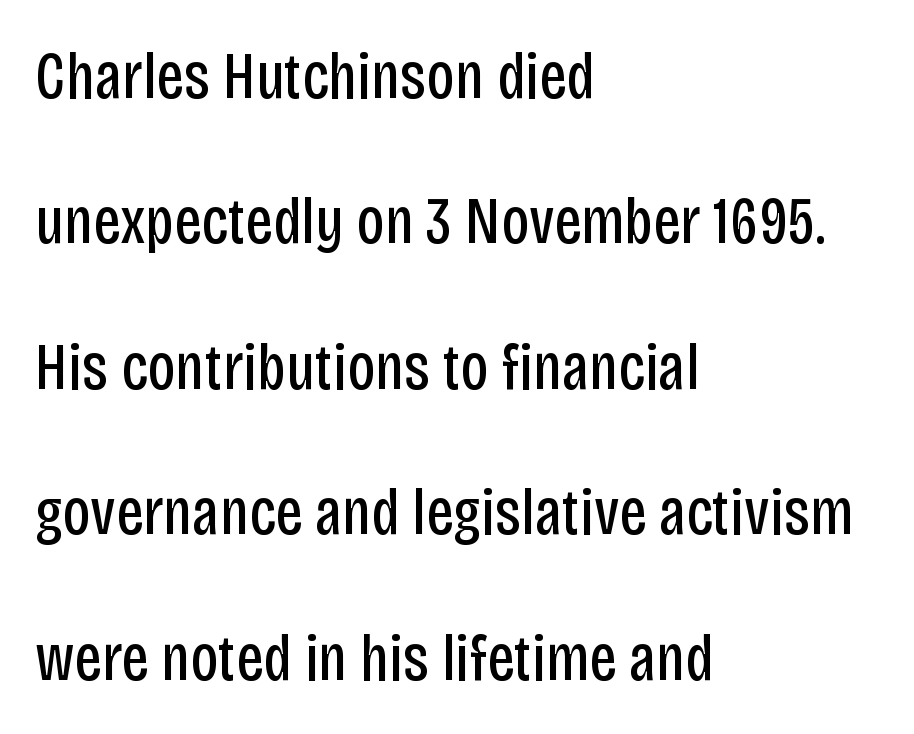
Q: Is the text bold? A: No.
Q: Is the text italic (slanted)? A: No, it is upright.
Q: Is the typeface a serif or a sans-serif typeface? A: Sans-serif.
Q: Is the text underlined? A: No.
Q: How is the paragraph aligned? A: Left-aligned.
Q: Is the spacing between letters normal or unusually wide? A: Normal.
Q: Is the spacing between lines tight, normal or loose? A: Loose.
Q: Width (condensed, normal, or wide)? A: Condensed.
Q: Stroke contrast? A: Low.
Q: x-height? A: Large.
Q: Monospaced? A: No.
